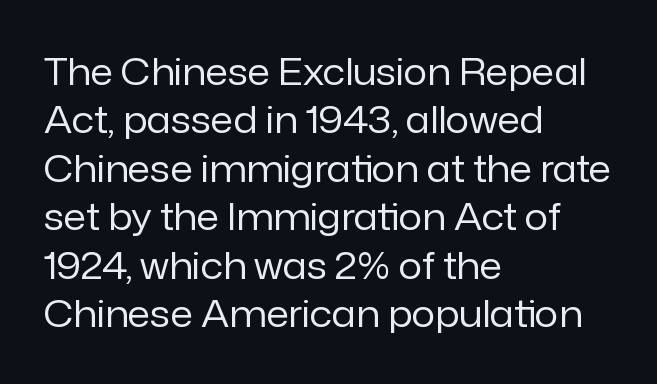
The lines in this sample share a left origin and differ only in where they stop. Does extra space separate the letters? No, they use regular spacing. Any mark beneath the type? The region is blank. Looks like regular typesetting: each glyph gets only the width it needs.
